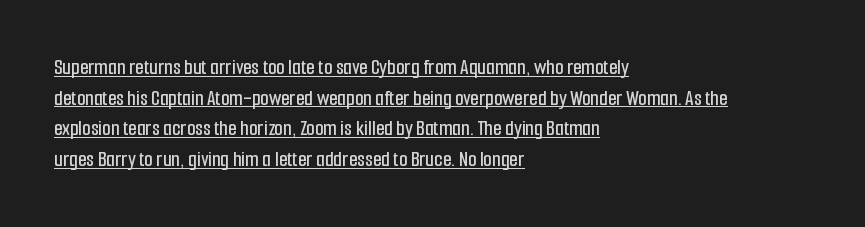
Like a heading marked for emphasis, these lines bear an underscore. Layout note: lines flush left. The tracking reads as untouched default to a designer's eye. Do the letters lean? They stand straight.
